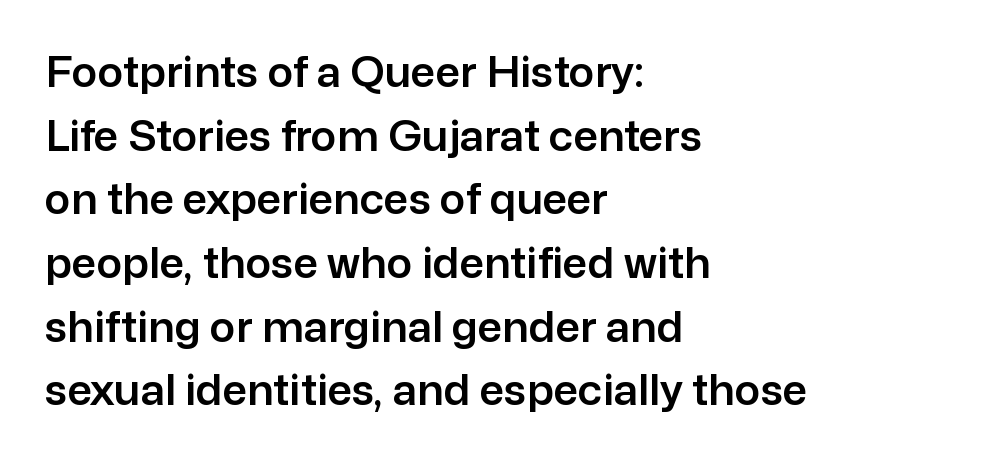
Q: Is the text italic (slanted)? A: No, it is upright.
Q: Is the typeface a serif or a sans-serif typeface? A: Sans-serif.
Q: Is the text underlined? A: No.
Q: How is the paragraph aligned? A: Left-aligned.
Q: Is the spacing between letters normal or unusually wide? A: Normal.
Q: Is the spacing between lines tight, normal or loose? A: Normal.
Q: Width (condensed, normal, or wide)? A: Normal.
Q: Stroke contrast? A: Low.
Q: x-height? A: Medium.
Q: Monospaced? A: No.
